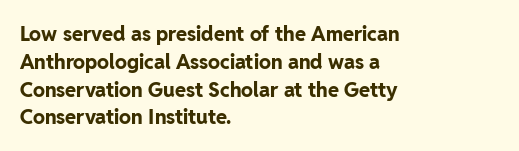
{"italic": "no", "bold": "yes", "underline": "no", "align": "left", "line_spacing": "normal", "line_spacing_ratio": 1.39, "letter_spacing": "normal", "letter_spacing_em": 0.0, "glyph_px": 20}
